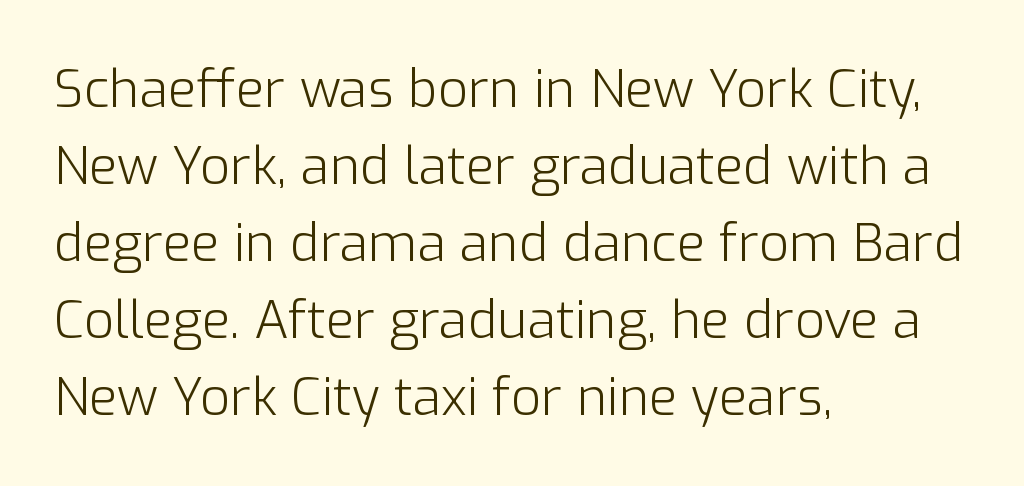
{"serif": "no", "italic": "no", "bold": "no", "weight": "light", "width": "normal", "stroke_contrast": "low", "x_height": "medium", "monospaced": "no", "underline": "no", "align": "left", "line_spacing": "normal", "line_spacing_ratio": 1.48, "letter_spacing": "normal", "letter_spacing_em": 0.0, "glyph_px": 52}
